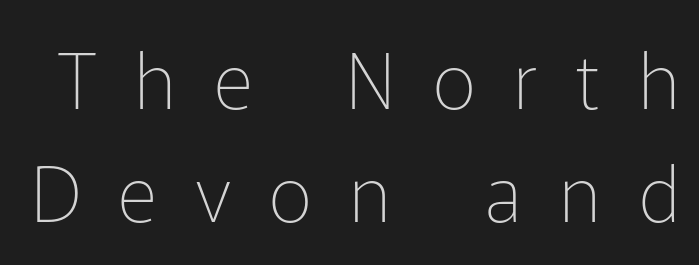
{"serif": "no", "italic": "no", "bold": "no", "weight": "thin", "width": "normal", "stroke_contrast": "low", "x_height": "medium", "monospaced": "no", "underline": "no", "line_spacing": "normal", "line_spacing_ratio": 1.47, "letter_spacing": "wide", "letter_spacing_em": 0.49, "glyph_px": 77}
